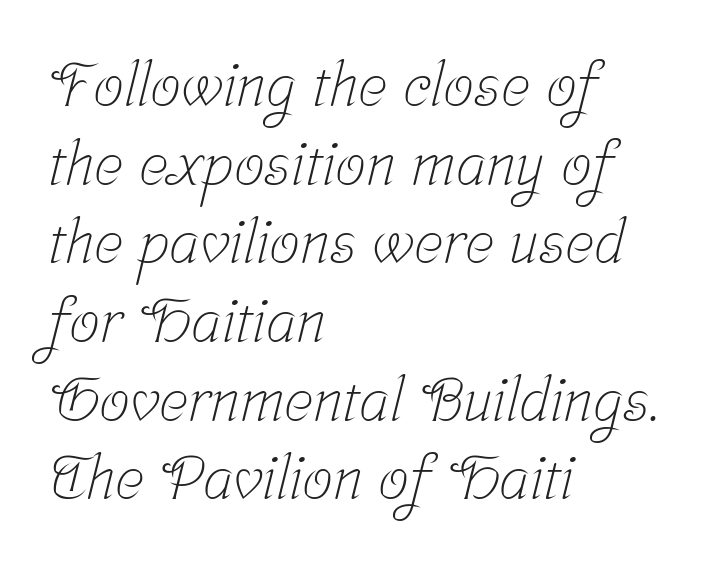
Q: Is the text bold? A: No.
Q: Is the typeface a serif or a sans-serif typeface? A: Serif.
Q: Is the text underlined? A: No.
Q: How is the paragraph aligned? A: Left-aligned.
Q: Is the spacing between letters normal or unusually wide? A: Normal.
Q: Is the spacing between lines tight, normal or loose? A: Normal.
Q: Width (condensed, normal, or wide)? A: Condensed.
Q: Stroke contrast? A: Low.
Q: x-height? A: Medium.
Q: Monospaced? A: No.
